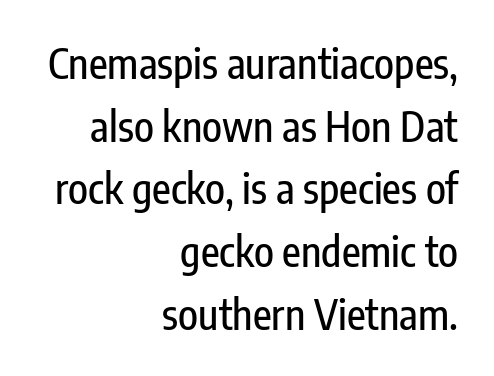
The image shows 41 px condensed sans-serif type, upright; set right-aligned, normal line spacing (1.53x), normal letter spacing, not underlined; low stroke contrast and a medium x-height.
